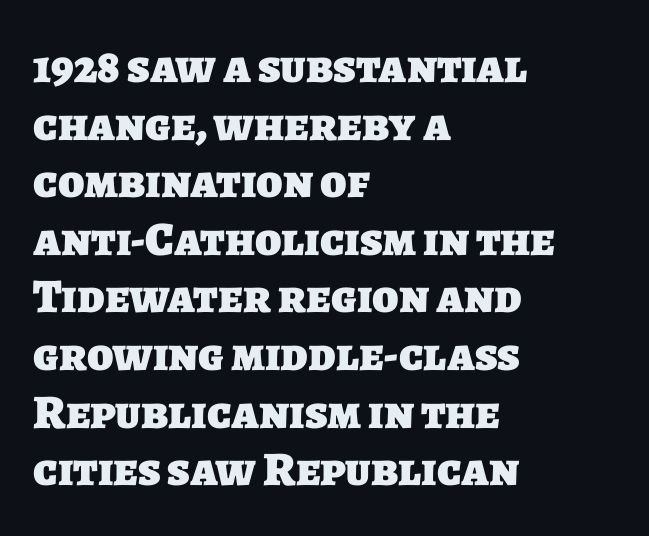
Q: Is the text bold? A: Yes.
Q: Is the typeface a serif or a sans-serif typeface? A: Sans-serif.
Q: Is the text underlined? A: No.
Q: How is the paragraph aligned? A: Left-aligned.
Q: Is the spacing between letters normal or unusually wide? A: Normal.
Q: Width (condensed, normal, or wide)? A: Normal.
Q: Stroke contrast? A: Low.
Q: x-height? A: Large.
Q: Monospaced? A: No.
